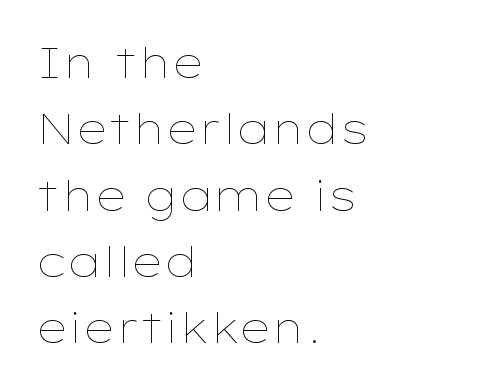
Q: Is the text bold? A: No.
Q: Is the text italic (slanted)? A: No, it is upright.
Q: Is the text underlined? A: No.
Q: How is the paragraph aligned? A: Left-aligned.
Q: Is the spacing between letters normal or unusually wide? A: Normal.
Q: Is the spacing between lines tight, normal or loose? A: Normal.
Q: Width (condensed, normal, or wide)? A: Wide.
Q: Stroke contrast? A: Low.
Q: x-height? A: Medium.
Q: Monospaced? A: No.
